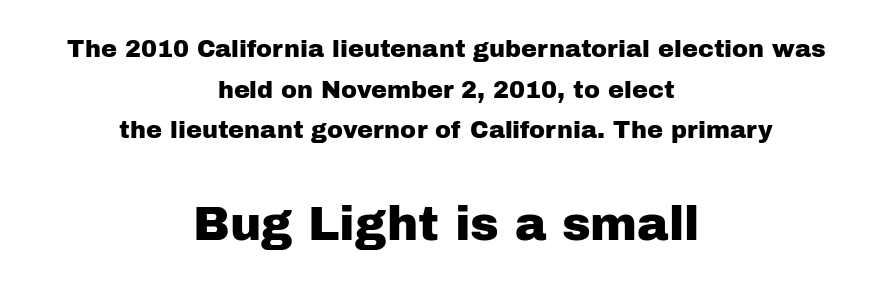
Q: Is the text italic (slanted)? A: No, it is upright.
Q: Is the typeface a serif or a sans-serif typeface? A: Sans-serif.
Q: Is the text underlined? A: No.
Q: How is the paragraph aligned? A: Centered.
Q: Is the spacing between letters normal or unusually wide? A: Normal.
Q: Is the spacing between lines tight, normal or loose? A: Normal.
Q: Which block of text is set in a larger size, the first (top) or the second (bottom)? A: The second (bottom) one.
Q: Width (condensed, normal, or wide)? A: Normal.
Q: Stroke contrast? A: Low.
Q: x-height? A: Medium.
Q: Monospaced? A: No.
